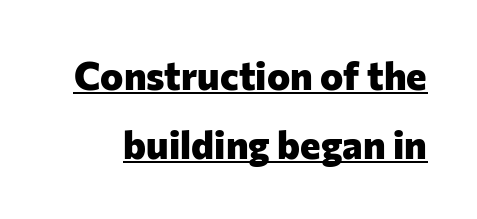
The image shows 39 px heavy sans-serif type, upright; set line spacing 1.77x, normal letter spacing, underlined; low stroke contrast and a medium x-height.
